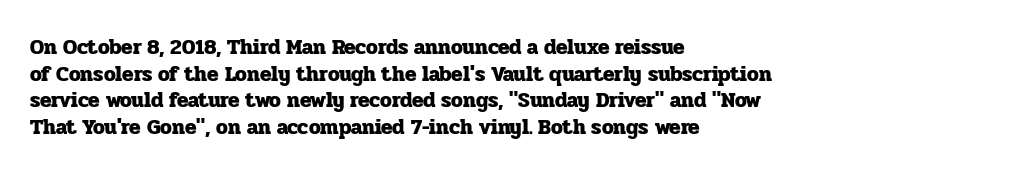
Q: Is the text bold? A: Yes.
Q: Is the text italic (slanted)? A: No, it is upright.
Q: Is the text underlined? A: No.
Q: How is the paragraph aligned? A: Left-aligned.
Q: Is the spacing between letters normal or unusually wide? A: Normal.
Q: Is the spacing between lines tight, normal or loose? A: Normal.
